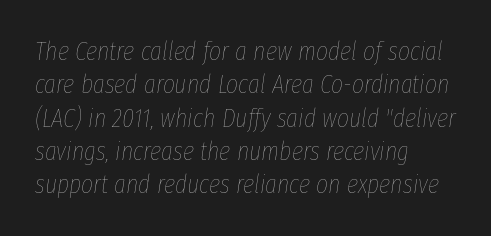
The image shows 26 px text type, italic (leaning right); set left-aligned, normal line spacing (1.28x), normal letter spacing, not underlined.
